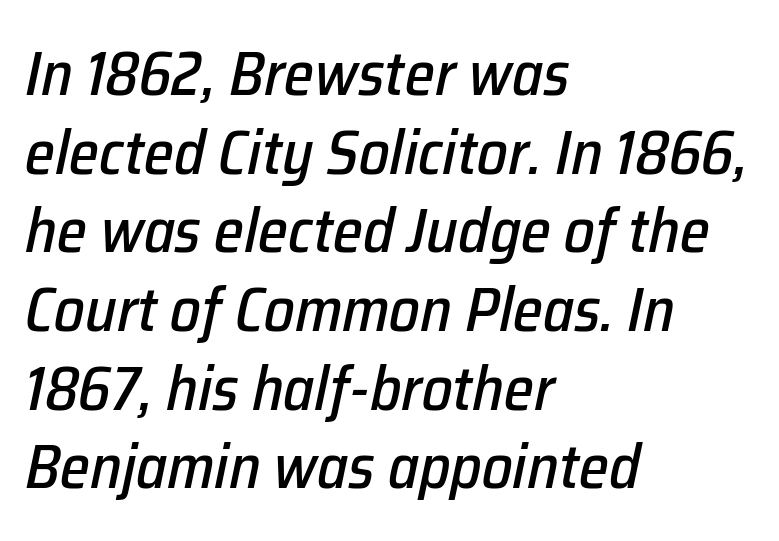
Q: Is the text italic (slanted)? A: Yes, it leans right by about 12 degrees.
Q: Is the text underlined? A: No.
Q: How is the paragraph aligned? A: Left-aligned.
Q: Is the spacing between letters normal or unusually wide? A: Normal.
Q: Is the spacing between lines tight, normal or loose? A: Normal.
Q: Width (condensed, normal, or wide)? A: Normal.
Q: Stroke contrast? A: Low.
Q: x-height? A: Medium.
Q: Monospaced? A: No.
